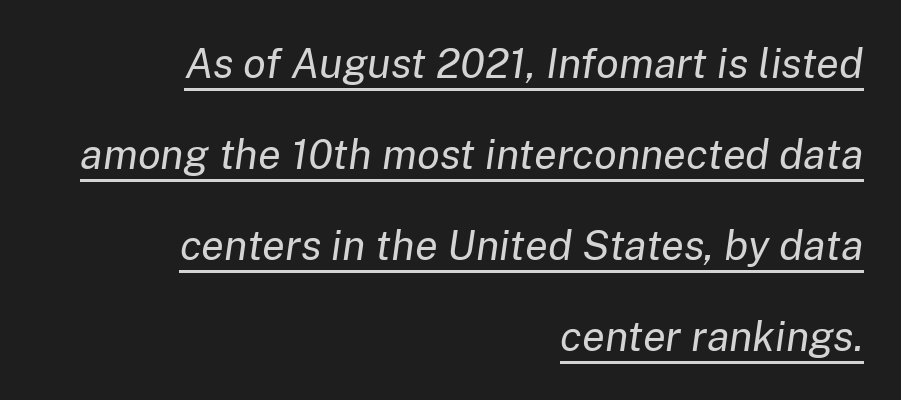
{"italic": "yes", "lean": "right", "slant_degrees": 8, "bold": "no", "weight": "regular", "width": "normal", "stroke_contrast": "low", "x_height": "medium", "monospaced": "no", "underline": "yes", "align": "right", "line_spacing": "loose", "line_spacing_ratio": 2.17, "letter_spacing": "normal", "letter_spacing_em": 0.0, "glyph_px": 42}
